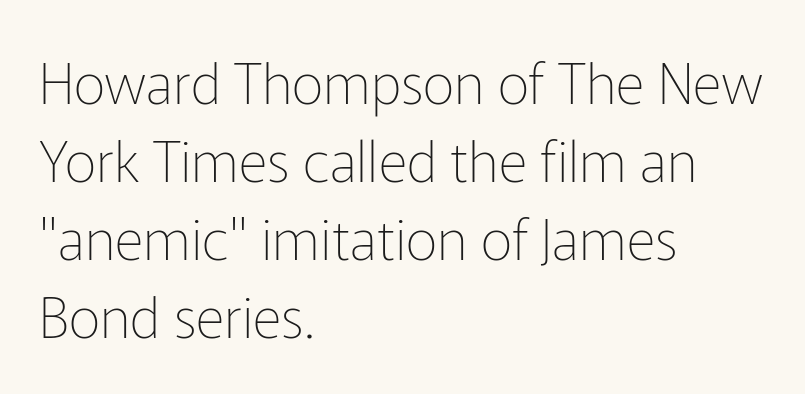
The image shows 56 px thin sans-serif type, upright; set left-aligned, normal line spacing (1.39x), normal letter spacing, not underlined; low stroke contrast and a medium x-height.
